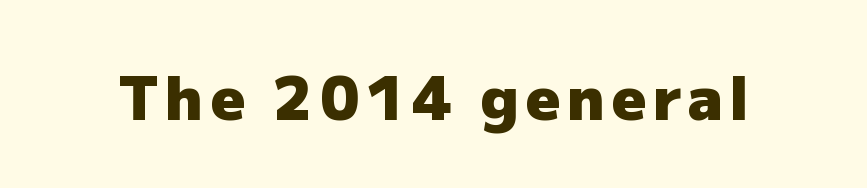
The image shows 60 px heavy sans-serif type, upright; set not underlined; low stroke contrast and a medium x-height.
